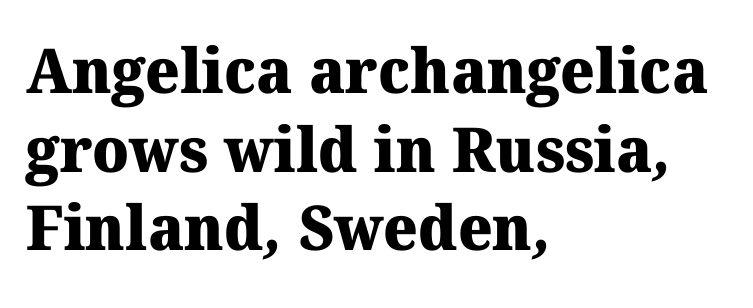
Inter-character spacing is left at the font's built-in metrics. The passage shown is typed in a proportional face where columns would drift. Little horizontal feet cap the strokes, marking this as serif type. As a designer I'd log this as weight 700, bold.
